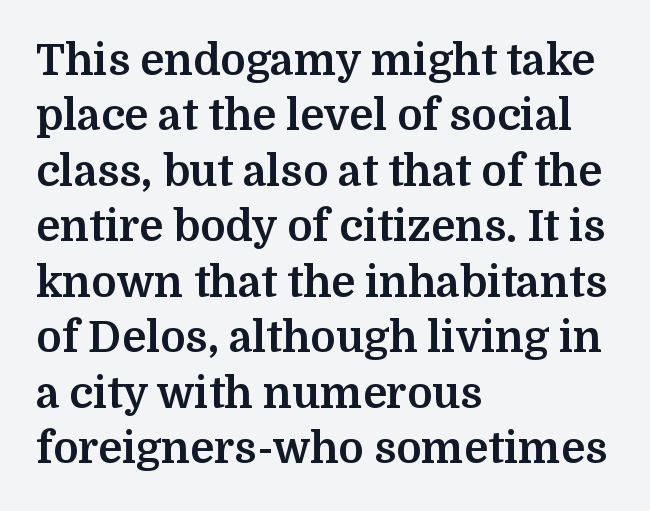
{"serif": "yes", "italic": "no", "bold": "yes", "weight": "bold", "width": "normal", "stroke_contrast": "medium", "x_height": "medium", "monospaced": "no", "underline": "no", "align": "left", "line_spacing": "normal", "line_spacing_ratio": 1.29, "letter_spacing": "normal", "letter_spacing_em": 0.0, "glyph_px": 43}
